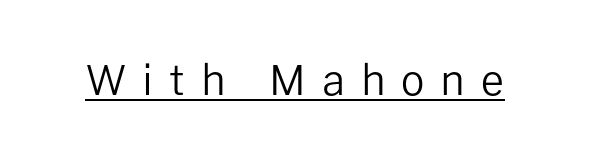
{"serif": "no", "italic": "no", "bold": "no", "weight": "regular", "width": "normal", "stroke_contrast": "low", "x_height": "medium", "monospaced": "no", "underline": "yes", "letter_spacing": "wide", "letter_spacing_em": 0.39, "glyph_px": 41}
